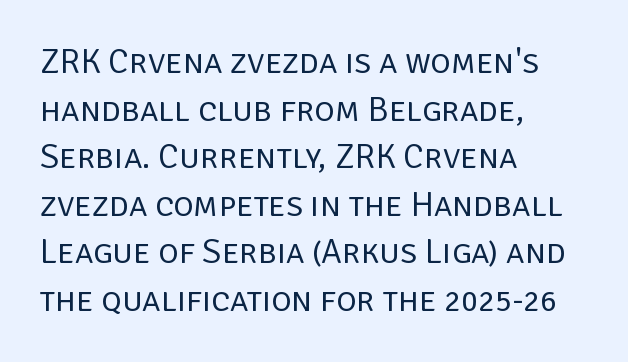
The image shows 35 px regular-weight sans-serif type, upright; set left-aligned, normal line spacing (1.36x), normal letter spacing, not underlined; low stroke contrast and a large x-height.
